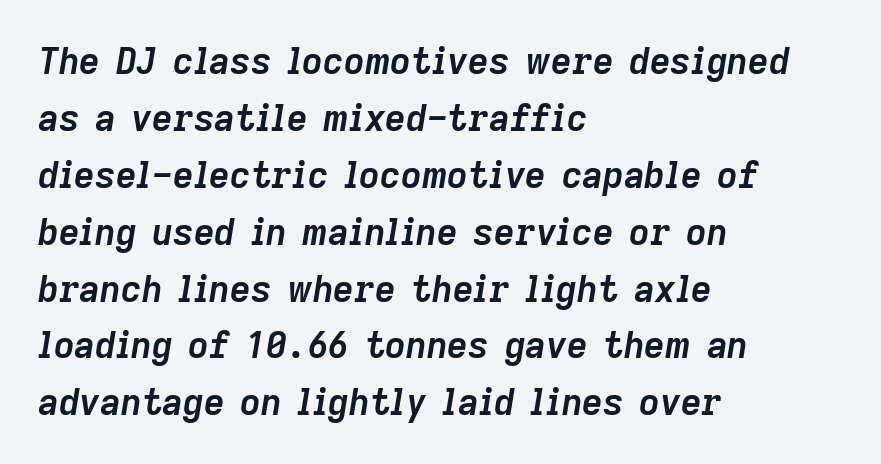
The space beneath each line is pristine and unruled. Leading matches the norm, producing a regular column. In terms of weight, the rendering is a true, heavy bold. The letters advance in unequal steps, a hallmark of proportional type. The type is set solid horizontally, with unmodified tracking. Reading down the block, your eye returns to a fixed left position each line.
